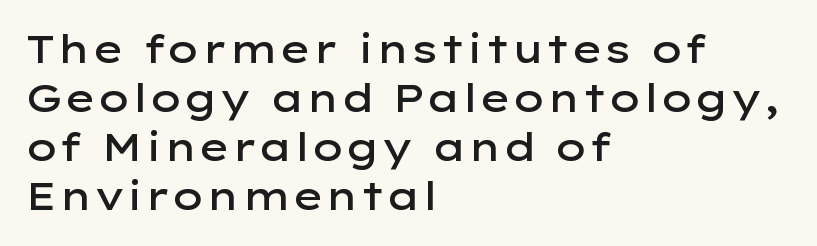
The image shows 38 px semibold, wide sans-serif type, upright; set left-aligned, normal line spacing (1.29x), normal letter spacing, not underlined; low stroke contrast and a medium x-height.
